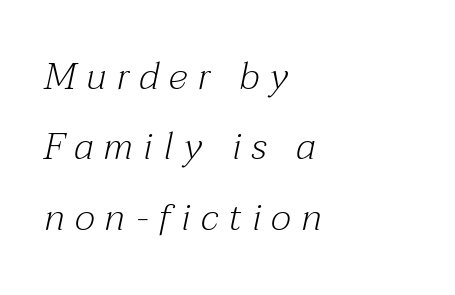
The text was rendered using a seriffed face with decorative stroke endings. Where is the straight margin? On the left. Descender tails drop into unmarked territory. Observe the wide spacing: letters keep a clear distance from each other. Stem width sits at or under what a default text font uses. Each letter keeps its own natural width here, so spacing adapts to shape.
